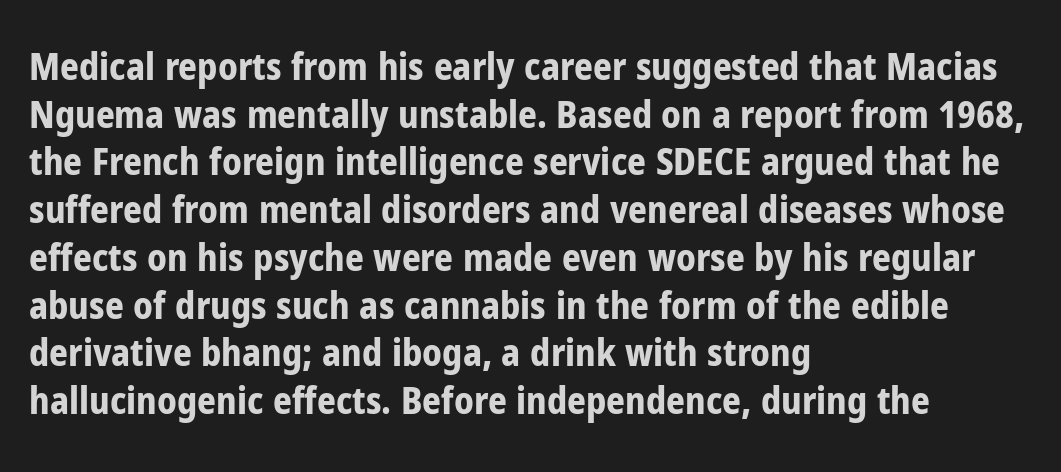
Q: Is the text bold? A: Yes.
Q: Is the text italic (slanted)? A: No, it is upright.
Q: Is the typeface a serif or a sans-serif typeface? A: Sans-serif.
Q: Is the text underlined? A: No.
Q: How is the paragraph aligned? A: Left-aligned.
Q: Is the spacing between letters normal or unusually wide? A: Normal.
Q: Is the spacing between lines tight, normal or loose? A: Normal.
Q: Width (condensed, normal, or wide)? A: Condensed.
Q: Stroke contrast? A: Low.
Q: x-height? A: Medium.
Q: Monospaced? A: No.
